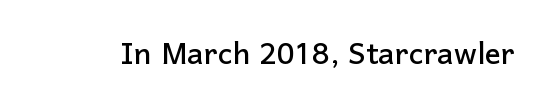
Q: Is the text italic (slanted)? A: No, it is upright.
Q: Is the typeface a serif or a sans-serif typeface? A: Sans-serif.
Q: Is the text underlined? A: No.
Q: Is the spacing between letters normal or unusually wide? A: Normal.
Q: Width (condensed, normal, or wide)? A: Normal.
Q: Stroke contrast? A: Low.
Q: x-height? A: Medium.
Q: Monospaced? A: No.
